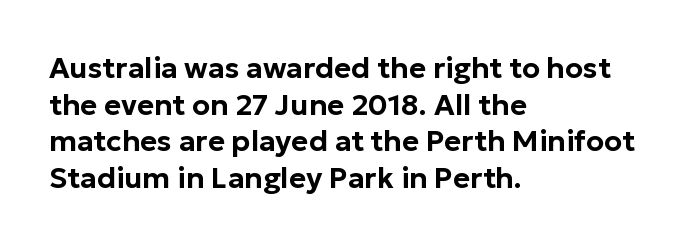
The image shows 29 px sans-serif type, upright; set left-aligned, normal line spacing (1.26x), normal letter spacing, not underlined; low stroke contrast and a medium x-height.
